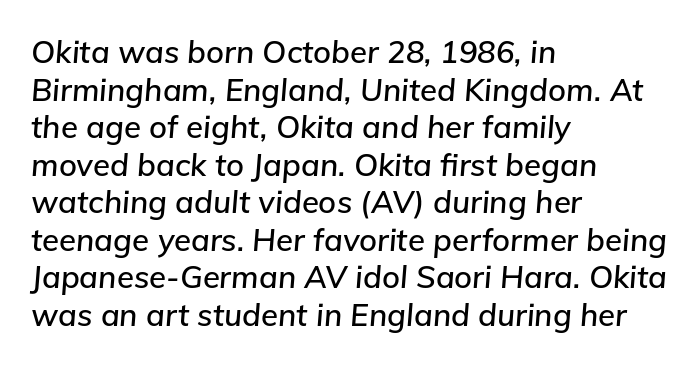
Q: Is the text italic (slanted)? A: Yes, it leans right by about 5 degrees.
Q: Is the text underlined? A: No.
Q: How is the paragraph aligned? A: Left-aligned.
Q: Is the spacing between letters normal or unusually wide? A: Normal.
Q: Width (condensed, normal, or wide)? A: Normal.
Q: Stroke contrast? A: Low.
Q: x-height? A: Medium.
Q: Monospaced? A: No.
